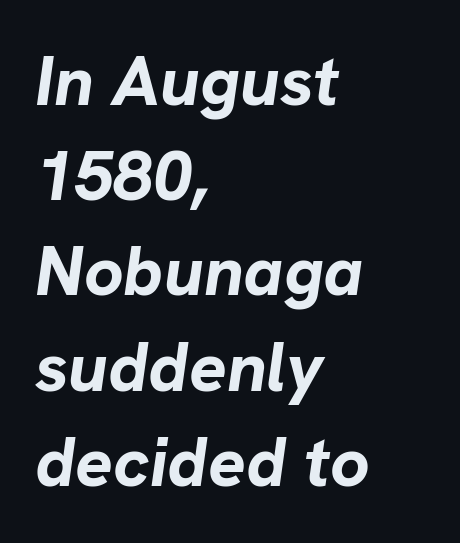
The image shows 70 px bold type, italic (leaning right); set left-aligned, normal line spacing (1.36x), normal letter spacing, not underlined; low stroke contrast and a medium x-height.
